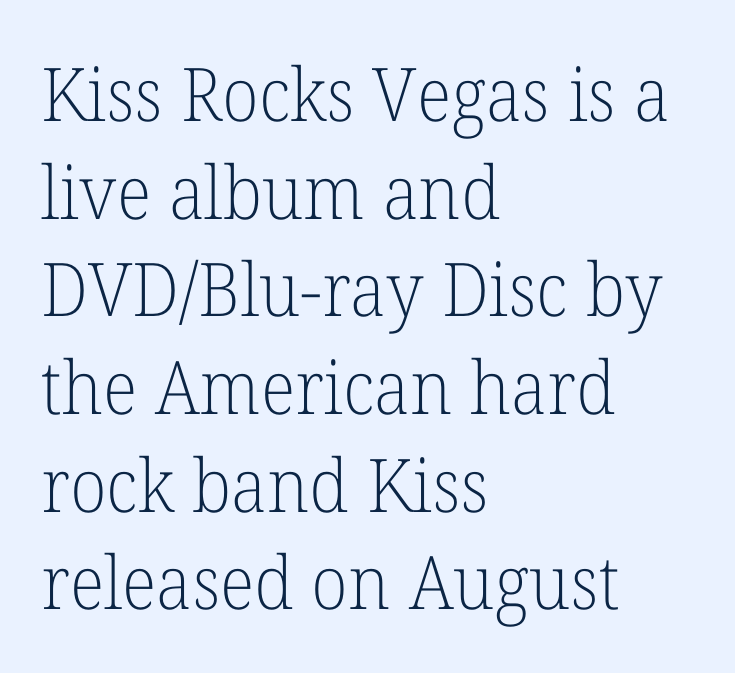
Q: Is the text bold? A: No.
Q: Is the text italic (slanted)? A: No, it is upright.
Q: Is the typeface a serif or a sans-serif typeface? A: Serif.
Q: Is the text underlined? A: No.
Q: How is the paragraph aligned? A: Left-aligned.
Q: Is the spacing between letters normal or unusually wide? A: Normal.
Q: Is the spacing between lines tight, normal or loose? A: Normal.
Q: Width (condensed, normal, or wide)? A: Normal.
Q: Stroke contrast? A: Low.
Q: x-height? A: Medium.
Q: Monospaced? A: No.
